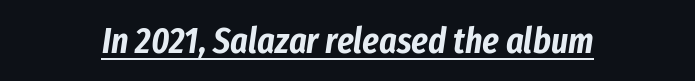
{"italic": "yes", "lean": "right", "slant_degrees": 8, "width": "condensed", "stroke_contrast": "low", "x_height": "medium", "monospaced": "no", "underline": "yes", "align": "center", "letter_spacing": "normal", "letter_spacing_em": 0.0, "glyph_px": 37}
